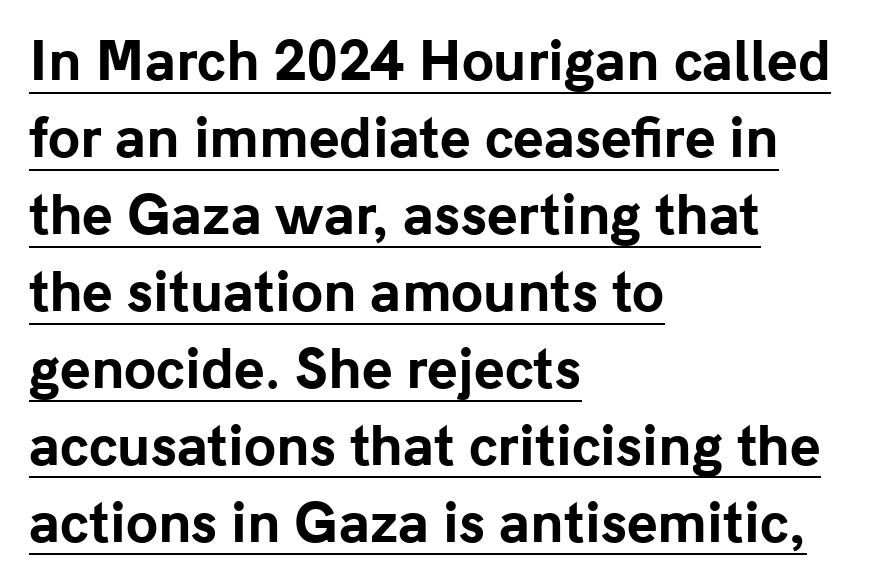
These words are printed bold, with thick strokes throughout. These lines keep a tight, regular rhythm from letter to letter. Varying glyph widths throughout — classic text-font behaviour. Nothing sits at the stroke ends, so this counts as sans-serif. In terms of leading, this rendering sits right in the middle. Visually the block forms a straight wall on the left and a jagged coastline on the right.
